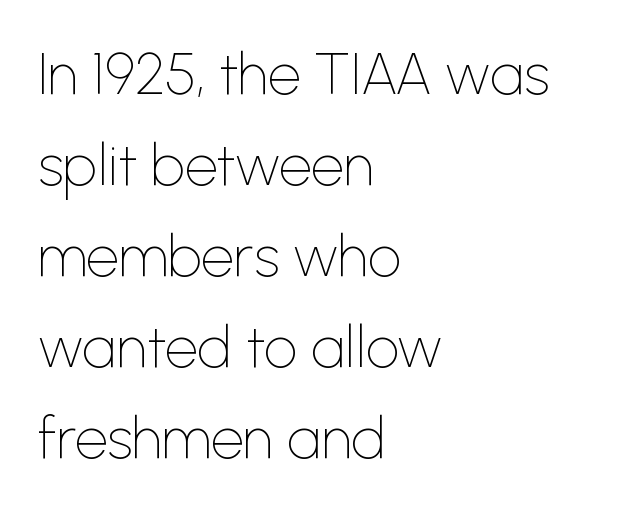
Q: Is the text bold? A: No.
Q: Is the text italic (slanted)? A: No, it is upright.
Q: Is the typeface a serif or a sans-serif typeface? A: Sans-serif.
Q: Is the text underlined? A: No.
Q: How is the paragraph aligned? A: Left-aligned.
Q: Is the spacing between letters normal or unusually wide? A: Normal.
Q: Is the spacing between lines tight, normal or loose? A: Normal.
Q: Width (condensed, normal, or wide)? A: Normal.
Q: Stroke contrast? A: Low.
Q: x-height? A: Medium.
Q: Monospaced? A: No.
